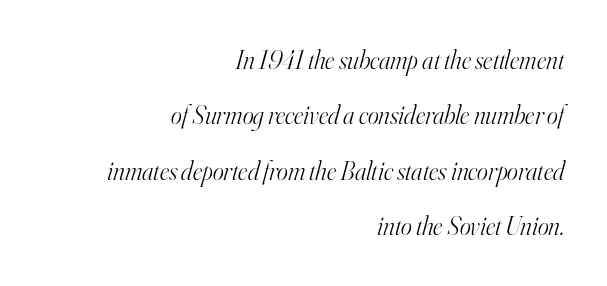
The tracking reads as untouched default to a designer's eye. Weight: in the light-to-regular range. Italic? Definitely — the glyphs are oblique. One glance says open: line gaps are wider than usual. Check the space under the baseline: it is left empty. Which margin do the lines hug? The right one — the left edge is uneven.
